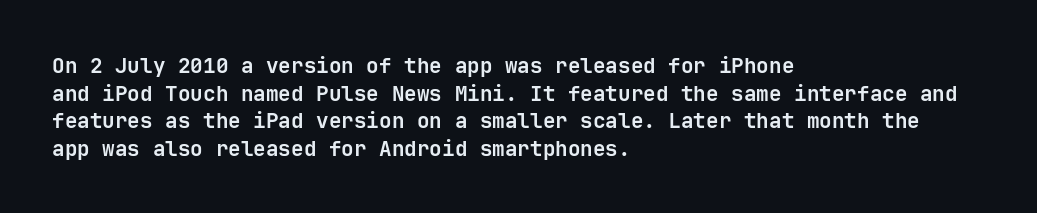
{"italic": "no", "bold": "yes", "underline": "no", "align": "left", "line_spacing": "normal", "line_spacing_ratio": 1.31, "letter_spacing": "normal", "letter_spacing_em": 0.0, "glyph_px": 21}
